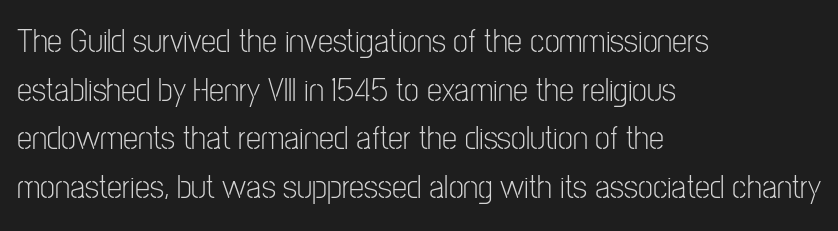
{"serif": "no", "italic": "no", "bold": "no", "weight": "light", "width": "condensed", "stroke_contrast": "low", "x_height": "medium", "monospaced": "no", "underline": "no", "align": "left", "line_spacing": "normal", "line_spacing_ratio": 1.43, "letter_spacing": "normal", "letter_spacing_em": 0.0, "glyph_px": 34}
